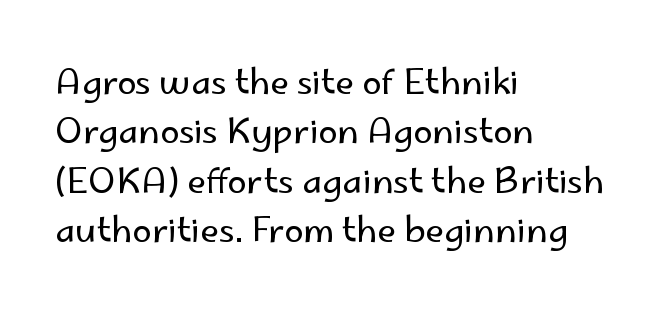
{"serif": "no", "italic": "no", "bold": "no", "weight": "regular", "width": "normal", "stroke_contrast": "low", "x_height": "small", "monospaced": "no", "underline": "no", "align": "left", "line_spacing": "normal", "line_spacing_ratio": 1.41, "letter_spacing": "normal", "letter_spacing_em": 0.0, "glyph_px": 35}
